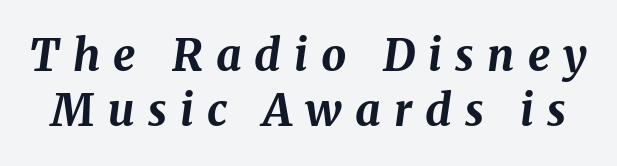
You'd pick this weight for a headline — it's a proper bold. A typesetter would mark this as italic. Characters follow at a spacing far wider than the type designer built in. Character widths vary here, with narrow letters taking less room than wide ones. Check under the words: just untouched page.
